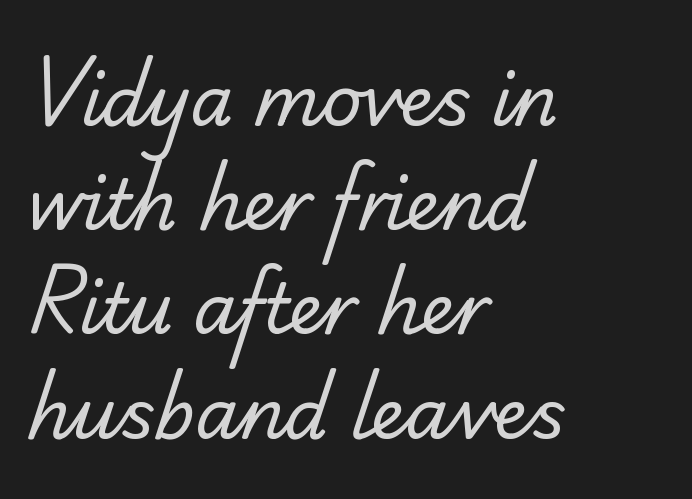
The designer left line spacing at the default. Reading down the block, your eye returns to a fixed left position each line. The characters are drawn with everyday or finer stroke widths. Note the varied advance widths — an 'i' is clearly narrower than an 'm'.
